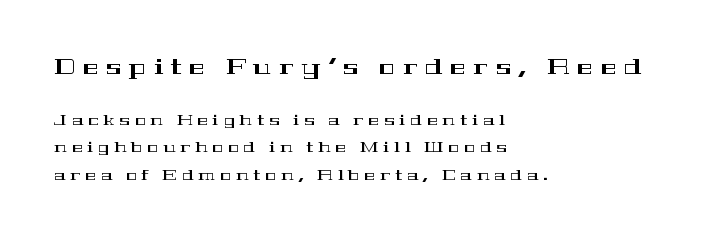
The rendering inserts visible extra space after every character. The space directly below the letters is spotless. Line spacing here is loose. The text block is weighted toward the left margin, trailing off unevenly rightward.
